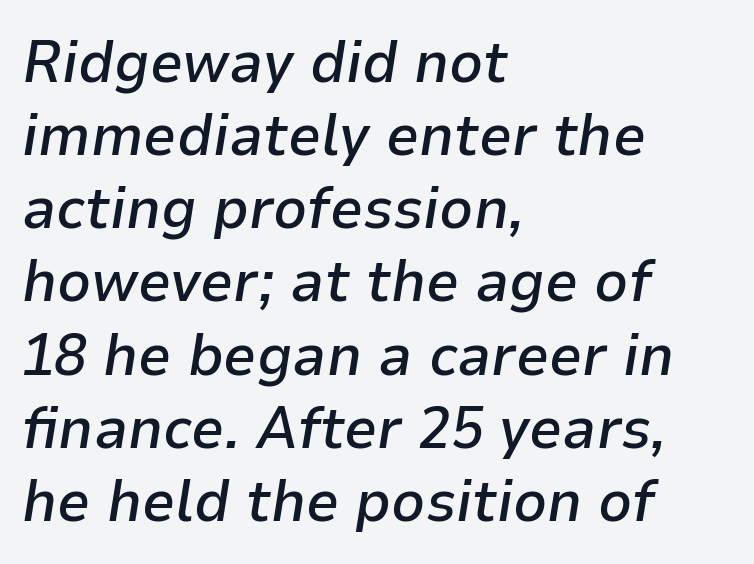
Only glyphs here, with clear space below each row. Each letter keeps its own natural width here, so spacing adapts to shape. Would a proofreader flag this as italicized? Yes. You could call the tracking neutral — neither tight nor loose.
